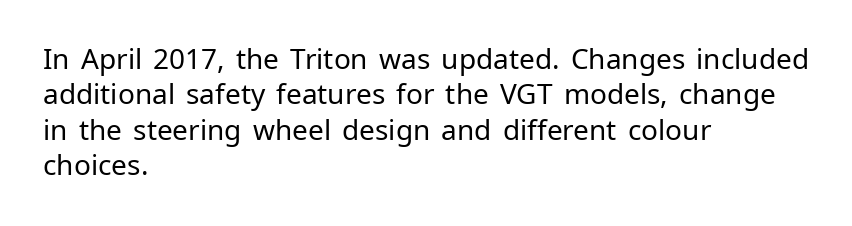
Each letter's strokes conclude bluntly, with no projecting serifs. Line starts are locked; line ends wander. This reads as an unemphasized weight, regular at the heaviest. Does extra space separate the letters? No, they use regular spacing.
